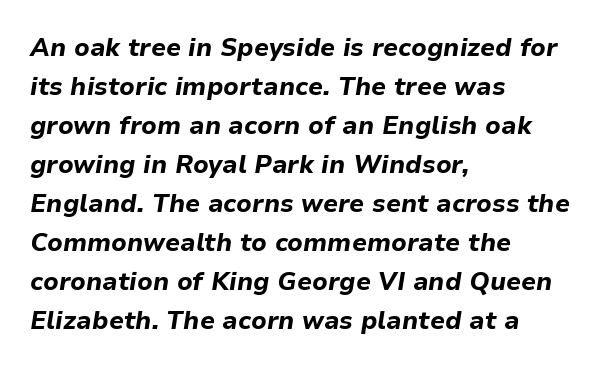
Line spacing here is normal. The text carries the slant typical of an italic or oblique font. Alignment: flush left. The zone under the glyphs is completely vacant. Students, this is bold: see how much ink each stroke carries. In terms of letterspacing, this is plain default setting.
